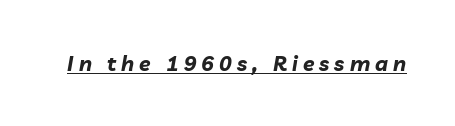
Q: Is the text bold? A: Yes.
Q: Is the text italic (slanted)? A: Yes, it leans right by about 10 degrees.
Q: Is the text underlined? A: Yes.
Q: Is the spacing between letters normal or unusually wide? A: Unusually wide.
